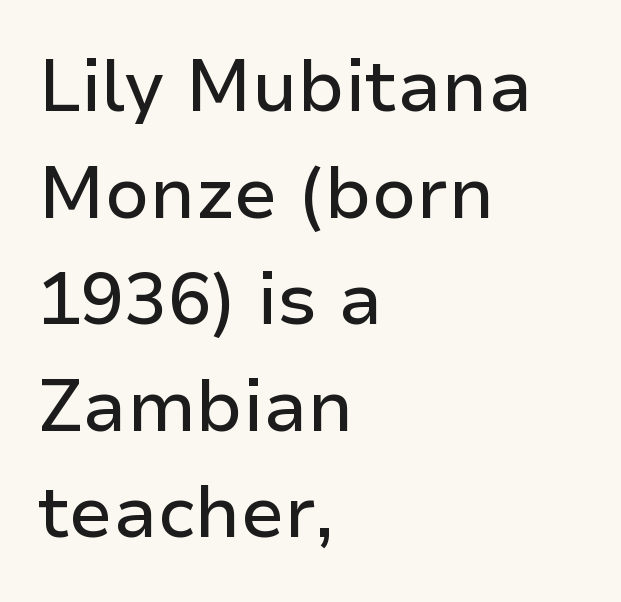
Each line starts at the same left margin while the right side varies. The face used here is a sans, in the tradition of grotesques and geometrics. Beneath every word, the page is bare. Proportional: the letters do not fall into vertical columns. The letters stand straight up with perfectly vertical stems.
